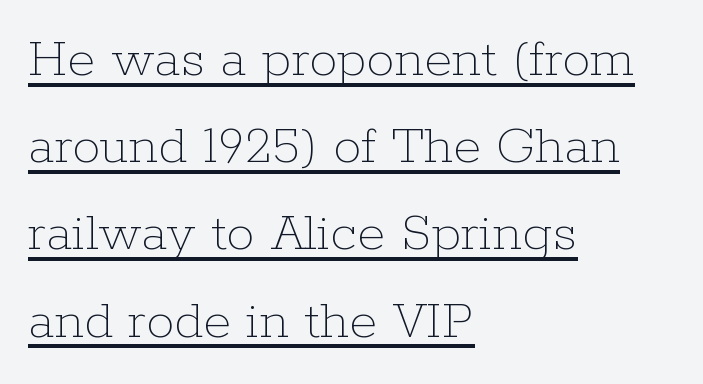
The image shows 57 px thin type, upright; set left-aligned, normal line spacing (1.53x), normal letter spacing, underlined; low stroke contrast and a medium x-height.
